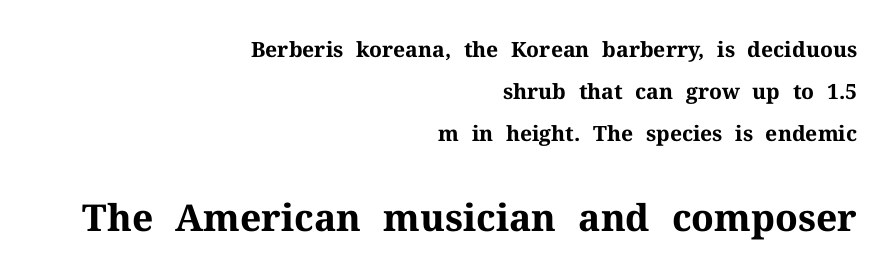
{"serif": "yes", "italic": "no", "bold": "yes", "weight": "bold", "width": "normal", "stroke_contrast": "medium", "x_height": "medium", "monospaced": "no", "underline": "no", "align": "right", "line_spacing": "loose", "line_spacing_ratio": 2.0, "letter_spacing": "normal", "letter_spacing_em": 0.0, "larger_block": "second", "size_ratio": 1.76, "glyph_px": 37}
